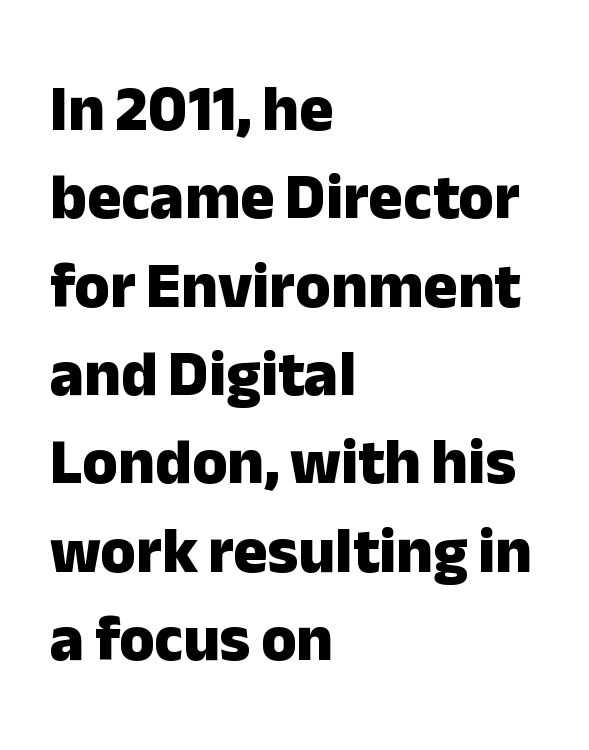
Q: Is the text bold? A: Yes.
Q: Is the text italic (slanted)? A: No, it is upright.
Q: Is the typeface a serif or a sans-serif typeface? A: Sans-serif.
Q: Is the text underlined? A: No.
Q: How is the paragraph aligned? A: Left-aligned.
Q: Is the spacing between letters normal or unusually wide? A: Normal.
Q: Is the spacing between lines tight, normal or loose? A: Normal.
Q: Width (condensed, normal, or wide)? A: Normal.
Q: Stroke contrast? A: Low.
Q: x-height? A: Medium.
Q: Monospaced? A: No.
